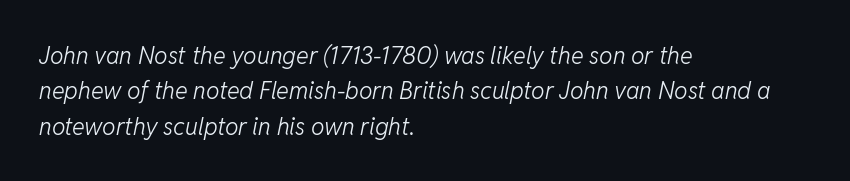
Q: Is the text bold? A: No.
Q: Is the text italic (slanted)? A: Yes, it leans right by about 11 degrees.
Q: Is the text underlined? A: No.
Q: How is the paragraph aligned? A: Left-aligned.
Q: Is the spacing between letters normal or unusually wide? A: Normal.
Q: Is the spacing between lines tight, normal or loose? A: Normal.
